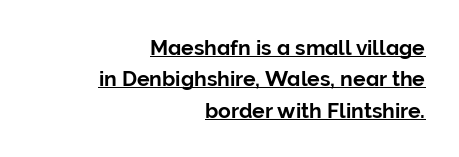
The block of text has a typical density, with ordinary space between rows. Caption: multi-line text, flush right, ragged left. The rendering uses the underline text-decoration. You could call the tracking neutral — neither tight nor loose. Every stem runs plumb, perpendicular to the baseline.
